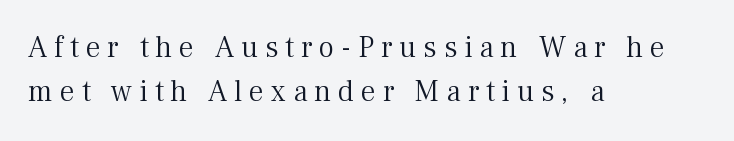
{"serif": "yes", "italic": "no", "bold": "no", "weight": "light", "width": "normal", "stroke_contrast": "medium", "x_height": "medium", "monospaced": "no", "underline": "no", "align": "left", "line_spacing": "normal", "line_spacing_ratio": 1.47, "letter_spacing": "wide", "letter_spacing_em": 0.23, "glyph_px": 30}
